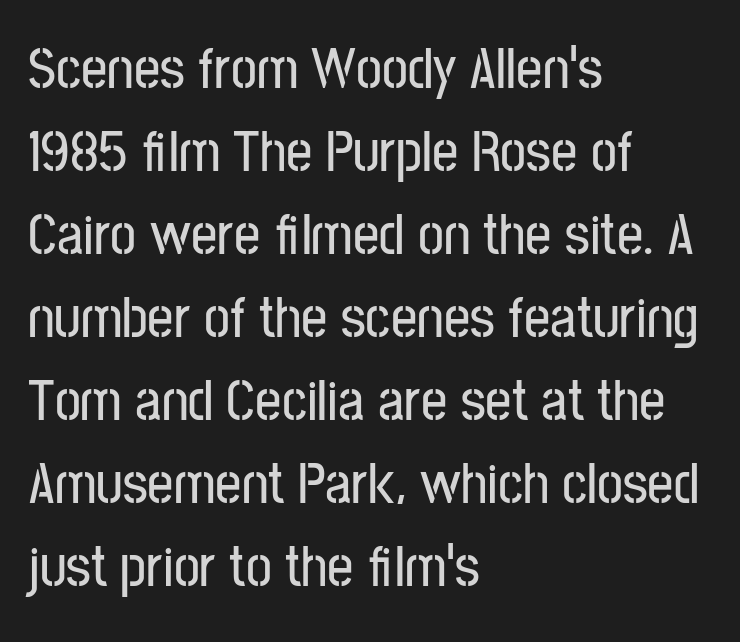
{"serif": "no", "italic": "no", "width": "condensed", "stroke_contrast": "low", "x_height": "medium", "monospaced": "no", "underline": "no", "align": "left", "line_spacing": "normal", "line_spacing_ratio": 1.43, "letter_spacing": "normal", "letter_spacing_em": 0.0, "glyph_px": 58}
